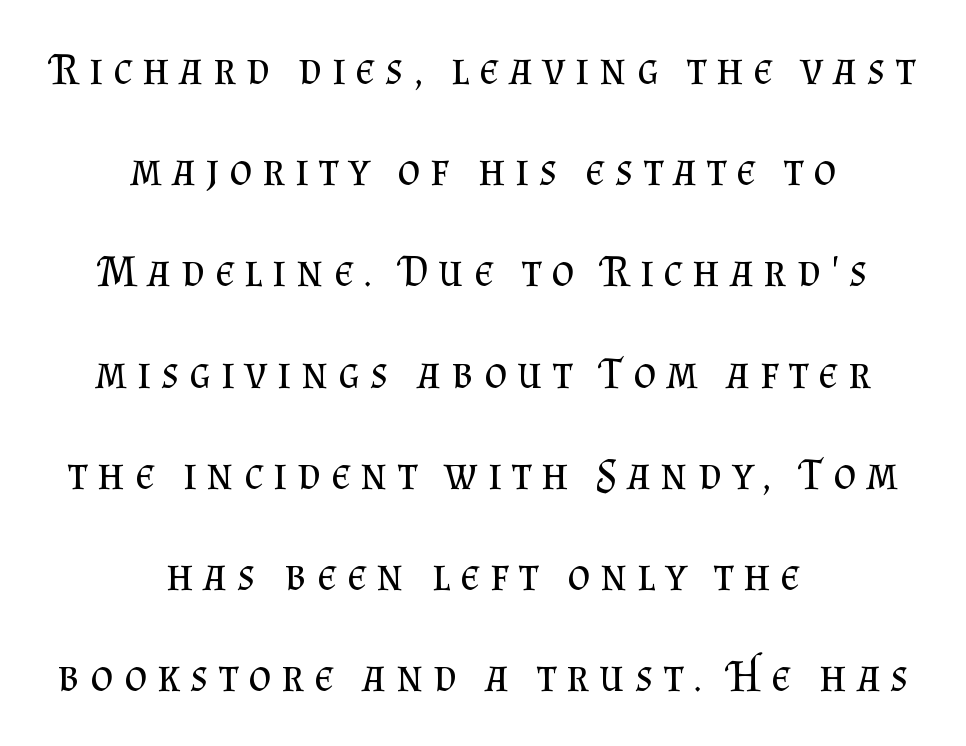
Q: Is the text bold? A: No.
Q: Is the text italic (slanted)? A: No, it is upright.
Q: Is the typeface a serif or a sans-serif typeface? A: Serif.
Q: Is the text underlined? A: No.
Q: How is the paragraph aligned? A: Centered.
Q: Is the spacing between letters normal or unusually wide? A: Unusually wide.
Q: Is the spacing between lines tight, normal or loose? A: Loose.
Q: Width (condensed, normal, or wide)? A: Normal.
Q: Stroke contrast? A: Medium.
Q: x-height? A: Small.
Q: Monospaced? A: No.
